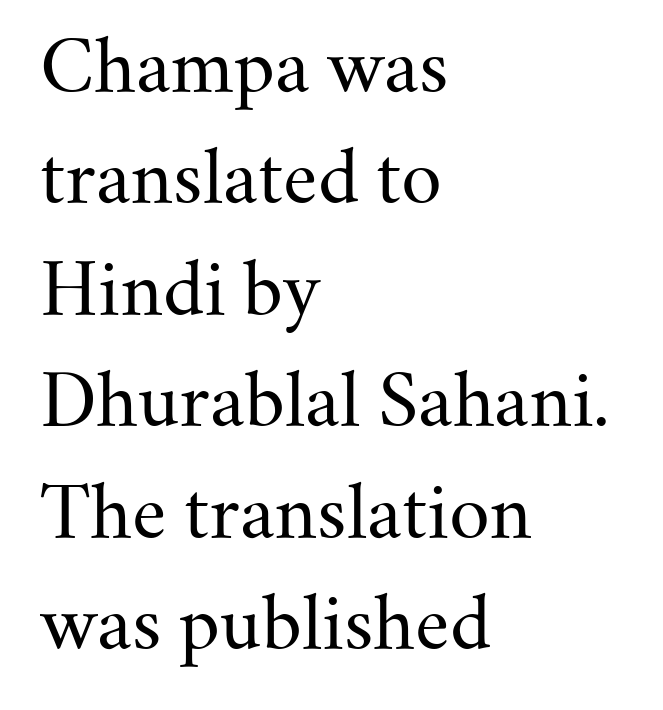
Serif or sans? Serif — the stroke terminals have little feet. The horizontal fit of the characters is conventional and even. The leading is moderate, giving the passage an even texture. This rendering uses left alignment, leaving the right contour irregular. Think of a printed novel: that variable character pitch is what you see here. The space beneath each line is pristine and unruled.
